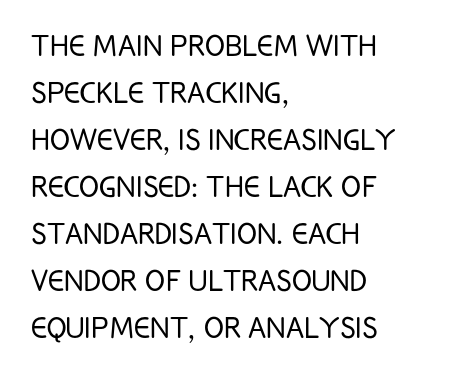
{"serif": "no", "italic": "no", "bold": "no", "weight": "light", "width": "condensed", "stroke_contrast": "low", "x_height": "large", "monospaced": "no", "underline": "no", "align": "left", "line_spacing": "normal", "line_spacing_ratio": 1.27, "letter_spacing": "normal", "letter_spacing_em": 0.0, "glyph_px": 37}
